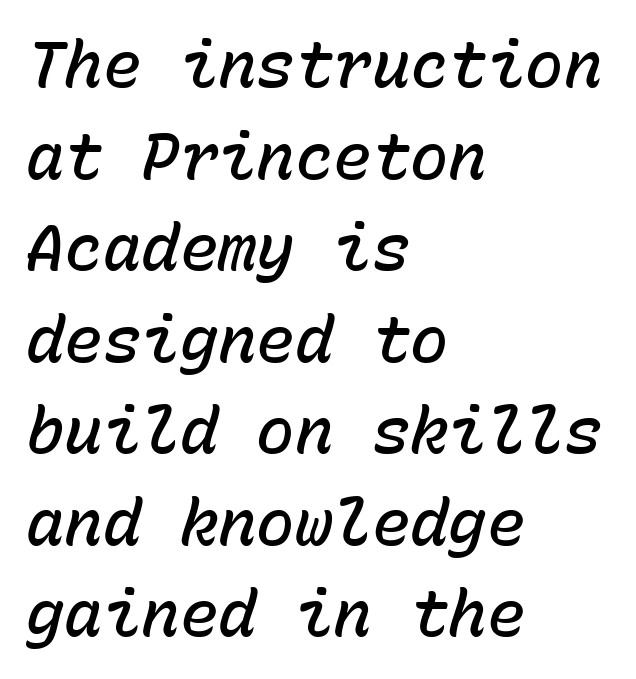
{"italic": "yes", "lean": "right", "slant_degrees": 15, "bold": "semi", "weight": "semibold", "width": "normal", "stroke_contrast": "low", "x_height": "medium", "monospaced": "yes", "underline": "no", "align": "left", "line_spacing": "normal", "line_spacing_ratio": 1.43, "letter_spacing": "normal", "letter_spacing_em": 0.0, "glyph_px": 64}
